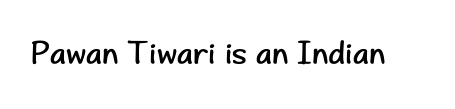
The image shows 32 px regular-weight sans-serif type, upright; set normal letter spacing, not underlined; low stroke contrast and a small x-height.
